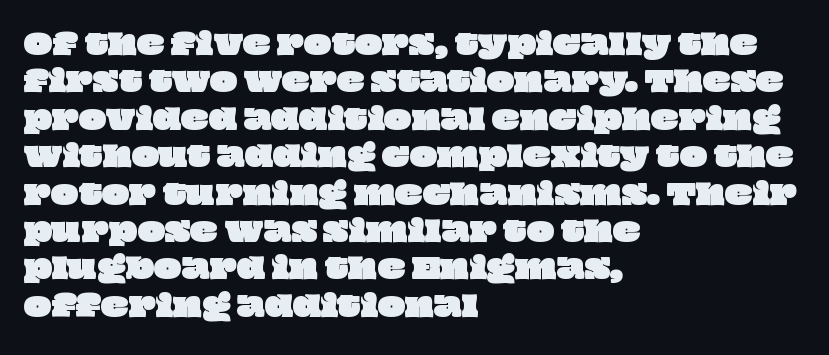
Q: Is the text underlined? A: No.
Q: How is the paragraph aligned? A: Left-aligned.
Q: Is the spacing between letters normal or unusually wide? A: Normal.
Q: Is the spacing between lines tight, normal or loose? A: Normal.
Q: Width (condensed, normal, or wide)? A: Wide.
Q: Stroke contrast? A: Low.
Q: x-height? A: Large.
Q: Monospaced? A: No.
